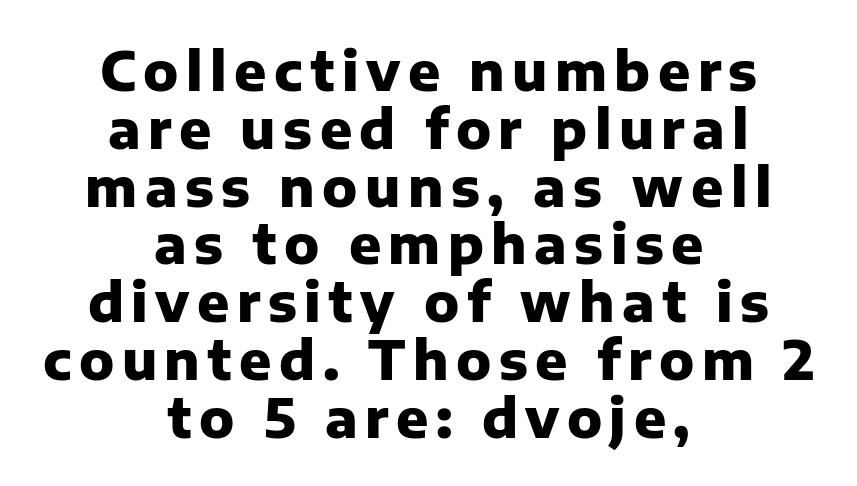
The image shows 53 px heavy sans-serif type, upright; set centered, tight line spacing (1.09x), not underlined; low stroke contrast and a medium x-height.
